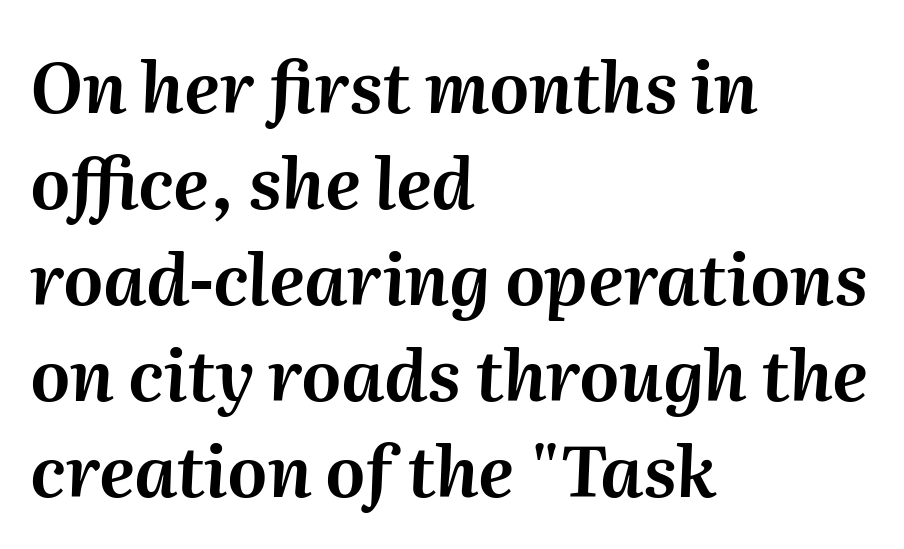
The image shows 70 px text type, italic (leaning right); set left-aligned, normal line spacing (1.37x), normal letter spacing, not underlined; medium stroke contrast and a medium x-height.
